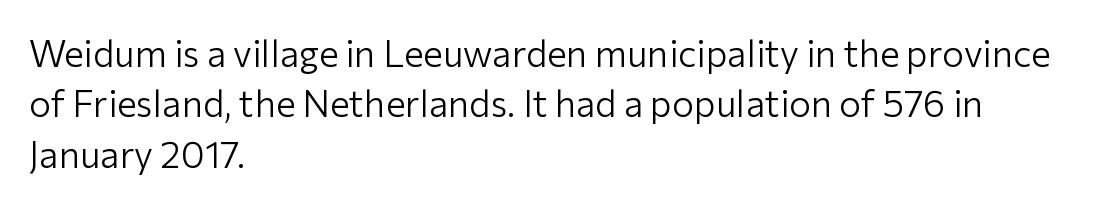
The passage shown stacks its lines at a standard gap. A typesetter would call this proportional, since set widths differ per character. Unmarked baselines from the first word to the last. Style check: upright. Nope, no serifs anywhere on these letters.
